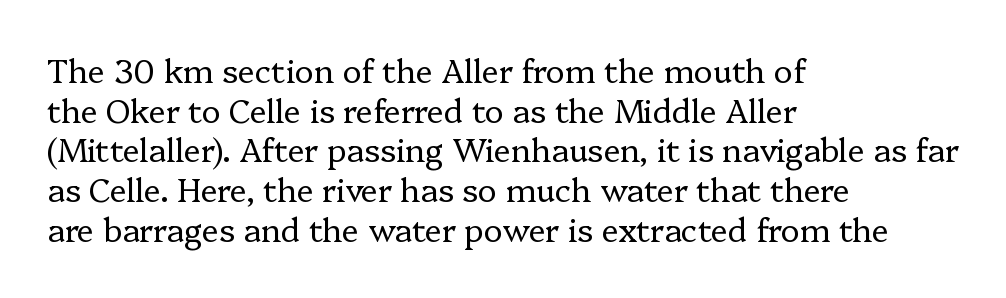
{"serif": "yes", "italic": "no", "bold": "no", "weight": "regular", "width": "normal", "stroke_contrast": "low", "x_height": "medium", "monospaced": "no", "underline": "no", "align": "left", "line_spacing_ratio": 1.24, "letter_spacing": "normal", "letter_spacing_em": 0.0, "glyph_px": 32}
